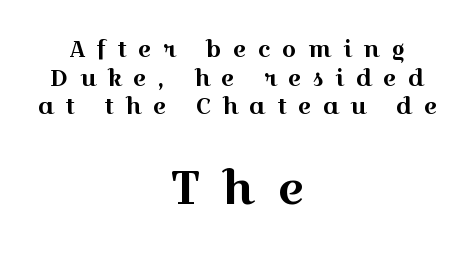
The image shows 46 px wide serif type, upright; set centered, line spacing 1.24x, unusually wide letter spacing (+0.49 em), not underlined; the second (bottom) block is 2.0x larger; a medium x-height.
